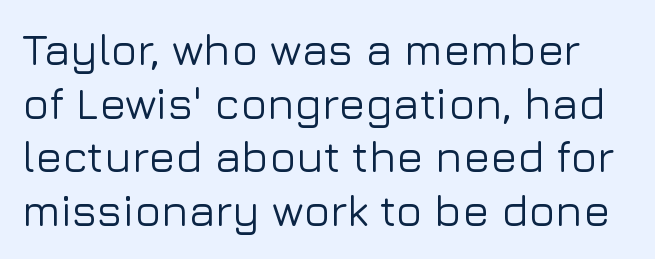
Do the characters align in a grid? No, the font is proportional. The face used here is a sans, in the tradition of grotesques and geometrics. Has an underline been added? It has not. Every stem runs plumb, perpendicular to the baseline. Glyph-to-glyph distance matches everyday printed text.
